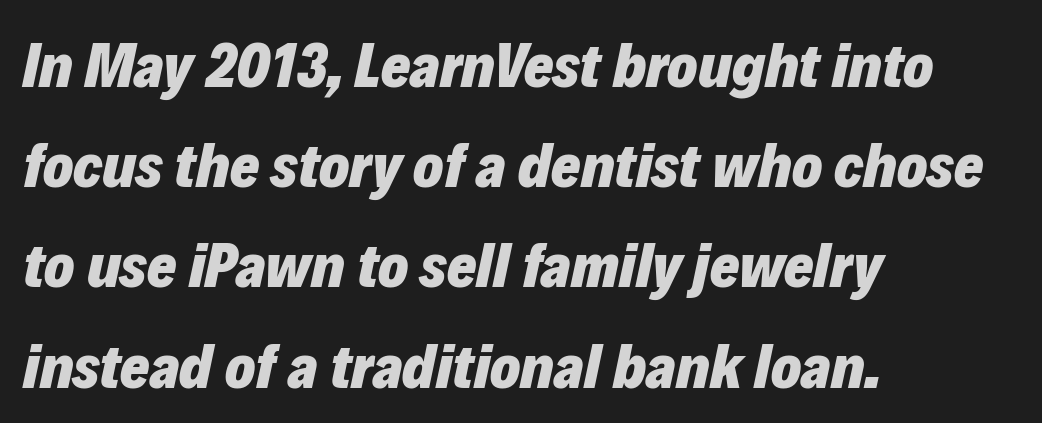
Q: Is the text bold? A: Yes.
Q: Is the text italic (slanted)? A: Yes, it leans right by about 12 degrees.
Q: Is the text underlined? A: No.
Q: How is the paragraph aligned? A: Left-aligned.
Q: Is the spacing between letters normal or unusually wide? A: Normal.
Q: Is the spacing between lines tight, normal or loose? A: Normal.
Q: Width (condensed, normal, or wide)? A: Normal.
Q: Stroke contrast? A: Low.
Q: x-height? A: Medium.
Q: Monospaced? A: No.
